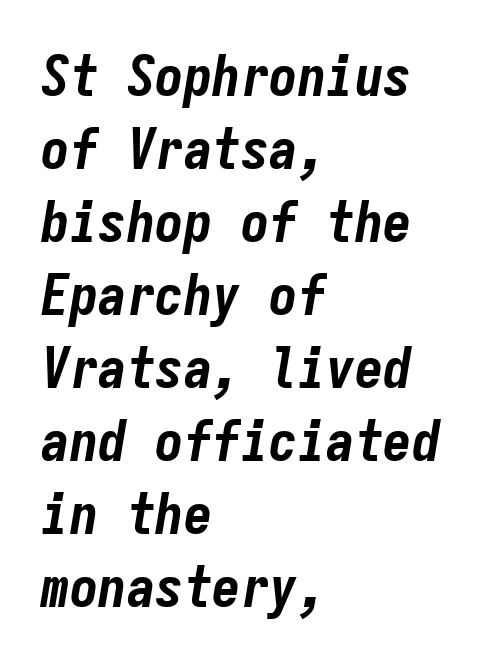
Looking at the ascenders, they clearly lean. How heavy is the stroke? Heavy — this is a bold. The passage is arranged the way most books set body copy — flush left. Tracking here is standard; glyphs follow each other at the usual distance.
